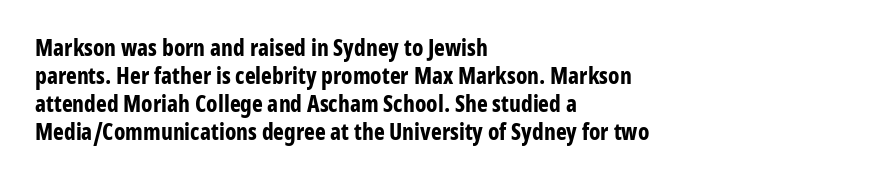
Look at the stroke-to-counter ratio: heavy, a bold. Ordinary non-slanted type is in use. The baseline area is clear. The setting favours the left margin, as ordinary paragraphs usually do. Look at the tracking — it's just the regular setting, nothing added.
